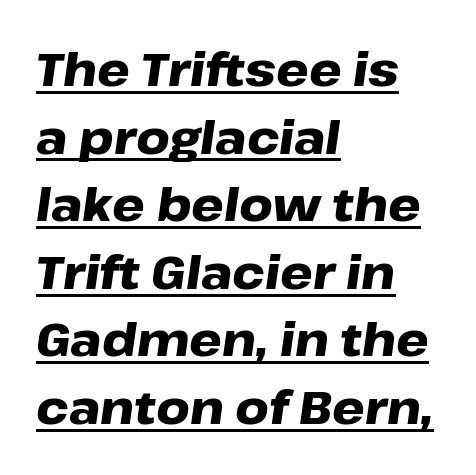
The image shows 46 px heavy, wide type, italic (leaning right); set left-aligned, normal line spacing (1.47x), normal letter spacing, underlined; low stroke contrast and a medium x-height.
